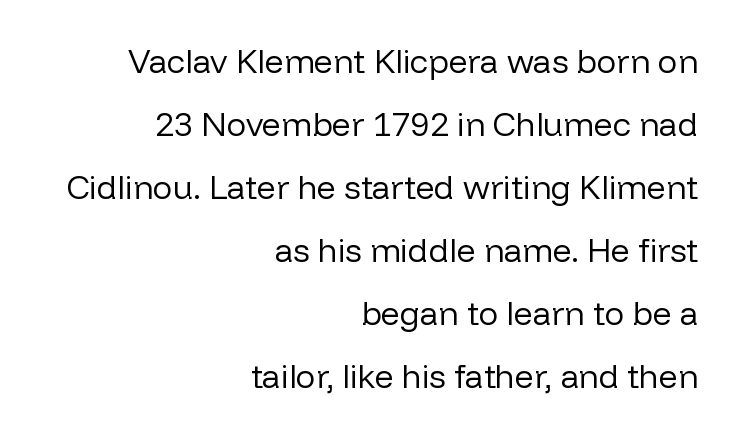
Q: Is the text bold? A: No.
Q: Is the text italic (slanted)? A: No, it is upright.
Q: Is the typeface a serif or a sans-serif typeface? A: Sans-serif.
Q: Is the text underlined? A: No.
Q: How is the paragraph aligned? A: Right-aligned.
Q: Is the spacing between letters normal or unusually wide? A: Normal.
Q: Is the spacing between lines tight, normal or loose? A: Loose.
Q: Width (condensed, normal, or wide)? A: Normal.
Q: Stroke contrast? A: Low.
Q: x-height? A: Medium.
Q: Monospaced? A: No.
